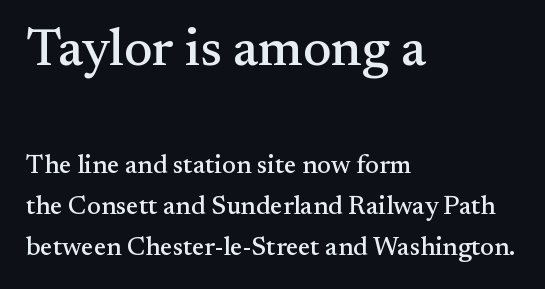
Q: Is the text italic (slanted)? A: No, it is upright.
Q: Is the typeface a serif or a sans-serif typeface? A: Serif.
Q: Is the text underlined? A: No.
Q: How is the paragraph aligned? A: Left-aligned.
Q: Is the spacing between letters normal or unusually wide? A: Normal.
Q: Is the spacing between lines tight, normal or loose? A: Normal.
Q: Which block of text is set in a larger size, the first (top) or the second (bottom)? A: The first (top) one.
Q: Width (condensed, normal, or wide)? A: Normal.
Q: Stroke contrast? A: Medium.
Q: x-height? A: Small.
Q: Monospaced? A: No.
